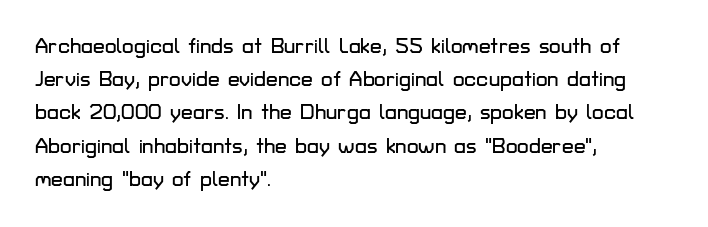
The tracking reads as untouched default to a designer's eye. Anything drawn beneath the words? Only blank space. Leading: standard. The lettering holds an erect, upright posture throughout.
